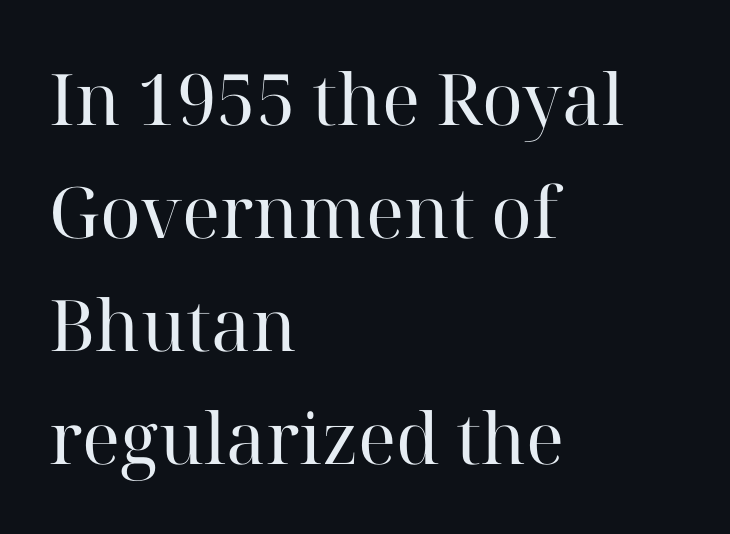
Q: Is the text bold? A: No.
Q: Is the text italic (slanted)? A: No, it is upright.
Q: Is the typeface a serif or a sans-serif typeface? A: Serif.
Q: Is the text underlined? A: No.
Q: How is the paragraph aligned? A: Left-aligned.
Q: Is the spacing between letters normal or unusually wide? A: Normal.
Q: Is the spacing between lines tight, normal or loose? A: Normal.
Q: Width (condensed, normal, or wide)? A: Normal.
Q: Stroke contrast? A: High.
Q: x-height? A: Medium.
Q: Monospaced? A: No.
